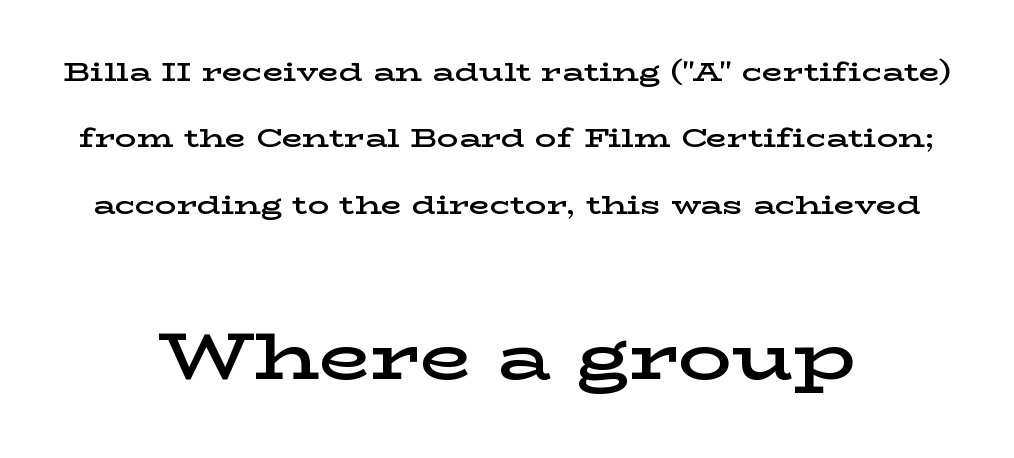
{"serif": "yes", "italic": "no", "bold": "semi", "weight": "semibold", "width": "wide", "stroke_contrast": "low", "x_height": "medium", "monospaced": "no", "underline": "no", "line_spacing": "loose", "line_spacing_ratio": 2.46, "letter_spacing": "normal", "letter_spacing_em": 0.0, "larger_block": "second", "size_ratio": 2.48, "glyph_px": 67}
